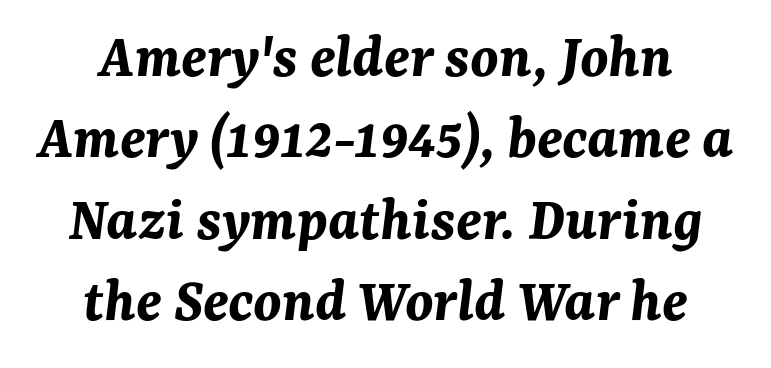
The image shows 63 px bold type, italic (leaning right); set normal line spacing (1.29x), normal letter spacing, not underlined; medium stroke contrast and a medium x-height.
